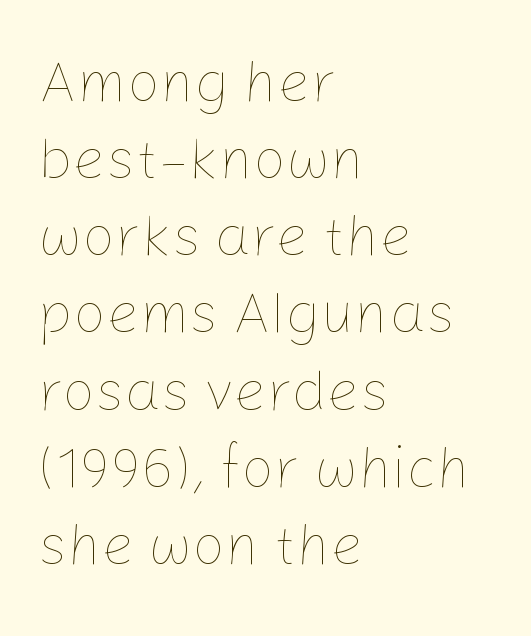
Leftover space on each line is placed entirely after the last word. This rendering leaves character spacing at its baseline value. The passage shown is not bold in any degree. The passage shown is typed in a proportional face where columns would drift. Students, observe: this is what conventionally led text looks like. Clear beneath every line of the passage.
